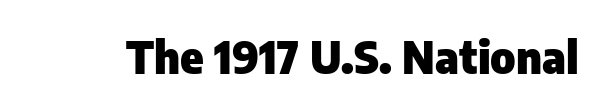
The image shows 44 px heavy sans-serif type, upright; set normal letter spacing, not underlined; low stroke contrast and a medium x-height.
